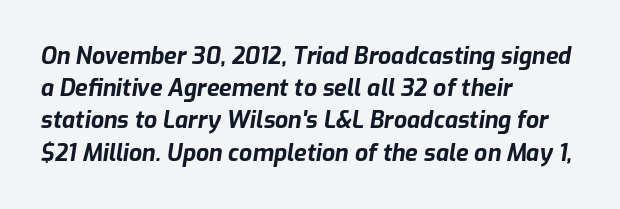
The letters are bold, with thick, heavy strokes. Tall strokes in this sample are angled rather than plumb. Just letters on the line, the space beneath them empty. Caption: standard tracking, unaltered.
